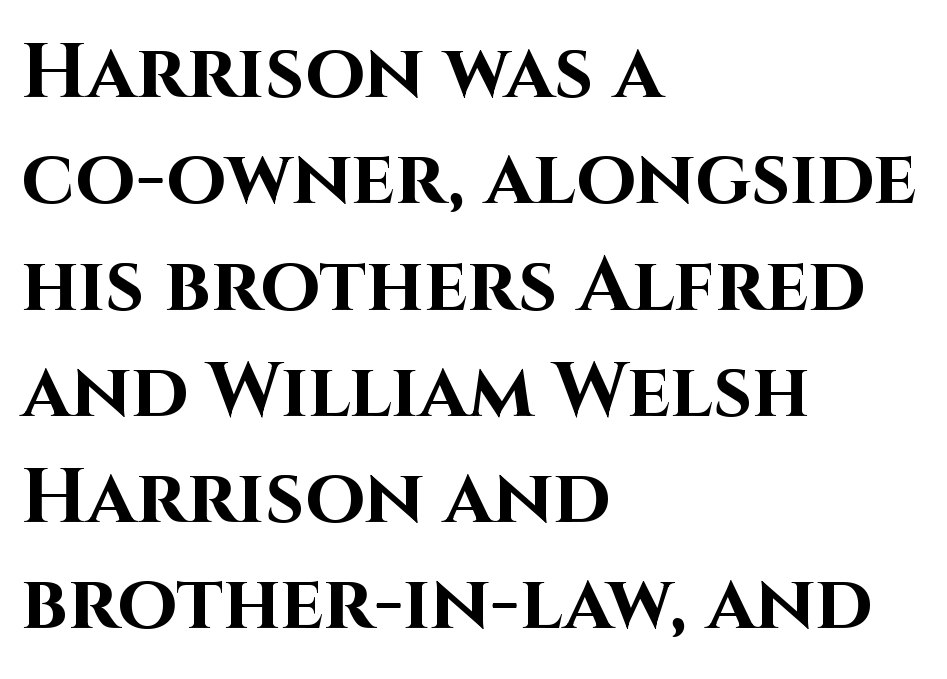
Q: Is the text bold? A: Yes.
Q: Is the text italic (slanted)? A: No, it is upright.
Q: Is the typeface a serif or a sans-serif typeface? A: Sans-serif.
Q: Is the text underlined? A: No.
Q: How is the paragraph aligned? A: Left-aligned.
Q: Is the spacing between letters normal or unusually wide? A: Normal.
Q: Is the spacing between lines tight, normal or loose? A: Normal.
Q: Width (condensed, normal, or wide)? A: Normal.
Q: Stroke contrast? A: High.
Q: x-height? A: Large.
Q: Monospaced? A: No.
